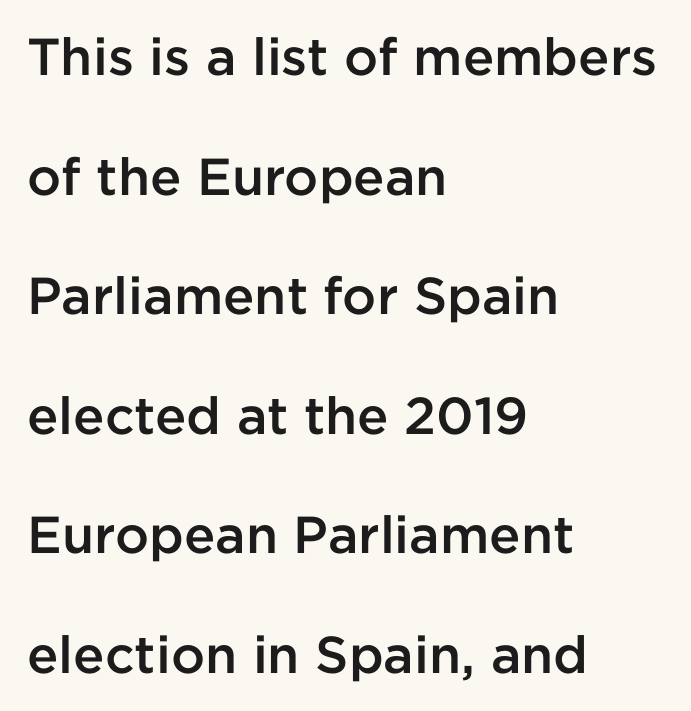
The image shows 52 px semibold sans-serif type, upright; set left-aligned, loose line spacing (2.3x), normal letter spacing, not underlined; low stroke contrast and a medium x-height.
